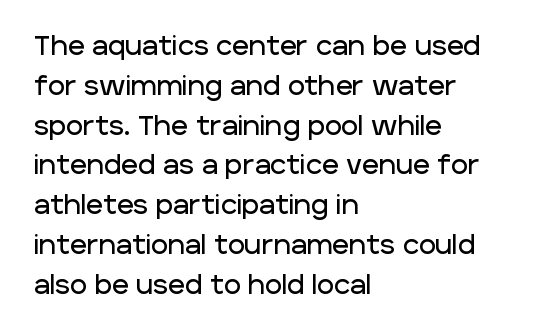
How would I describe the line gaps? Plain and ordinary. Does extra space separate the letters? No, they use regular spacing. These lines stack with their left ends in a neat column. Underlining? Definitely not there. Quick note: not italic, upright.
